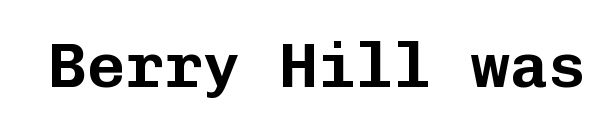
{"serif": "no", "italic": "no", "width": "normal", "stroke_contrast": "low", "x_height": "medium", "monospaced": "yes", "underline": "no", "letter_spacing": "normal", "letter_spacing_em": 0.0, "glyph_px": 64}
